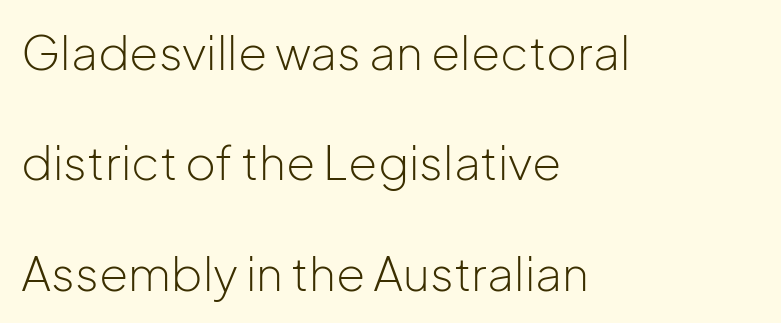
{"serif": "no", "italic": "no", "bold": "no", "weight": "light", "width": "normal", "stroke_contrast": "low", "x_height": "medium", "monospaced": "no", "underline": "no", "align": "left", "line_spacing": "loose", "line_spacing_ratio": 2.35, "letter_spacing": "normal", "letter_spacing_em": 0.0, "glyph_px": 47}
